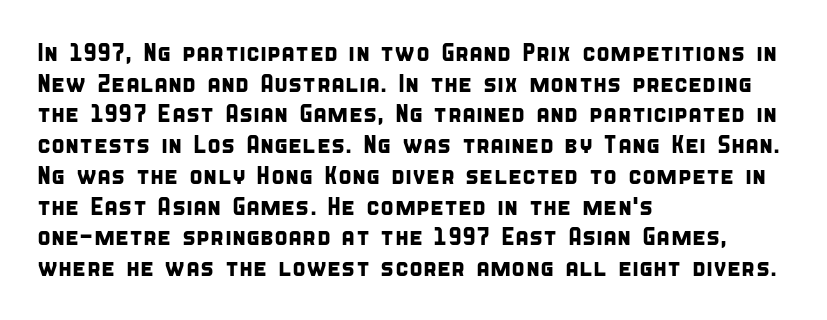
{"underline": "no", "align": "left", "line_spacing_ratio": 1.23, "letter_spacing": "normal", "letter_spacing_em": 0.0, "glyph_px": 25}
